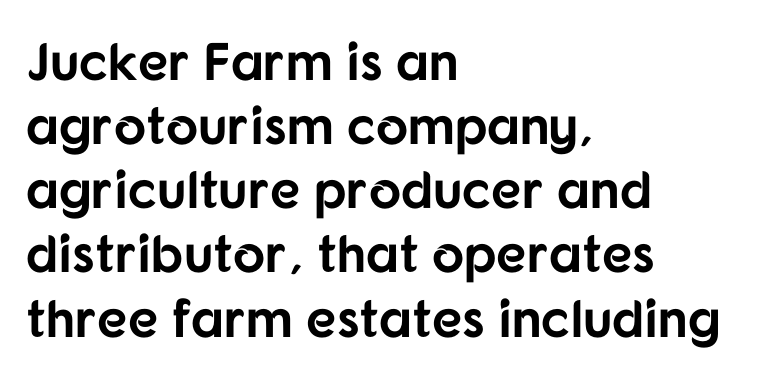
The image shows 53 px bold sans-serif type, upright; set left-aligned, line spacing 1.21x, normal letter spacing, not underlined; low stroke contrast and a medium x-height.
